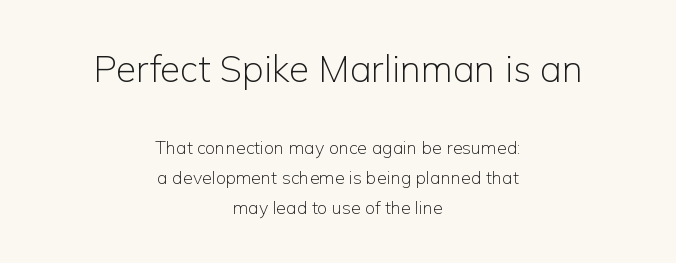
Anything drawn beneath the words? Only blank space. This sample has the flowing, uneven cadence of proportional lettering. Notice how descenders clear the ascenders below comfortably — that's standard leading. The strokes are not fattened; the text isn't bold.
